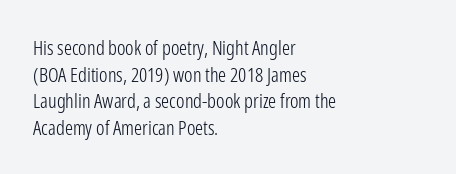
The image shows 20 px text type, upright; set left-aligned, normal line spacing (1.33x), normal letter spacing, not underlined.
